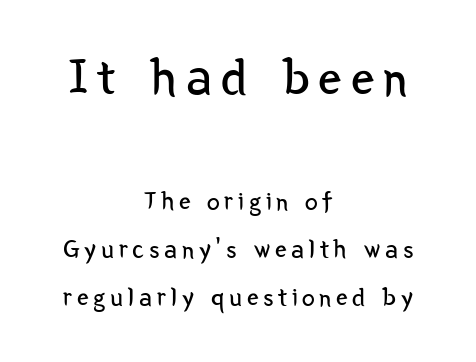
The image shows 52 px regular-weight, condensed sans-serif type, upright; set centered, line spacing 1.84x, not underlined; the first (top) block is 2.0x larger; low stroke contrast and a medium x-height.
